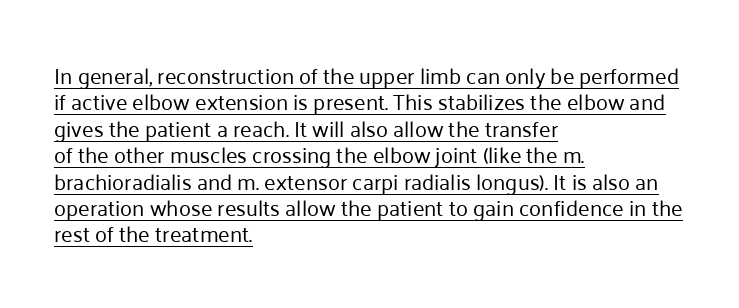
{"italic": "no", "bold": "no", "underline": "yes", "align": "left", "line_spacing_ratio": 1.2, "letter_spacing": "normal", "letter_spacing_em": 0.0, "glyph_px": 22}
